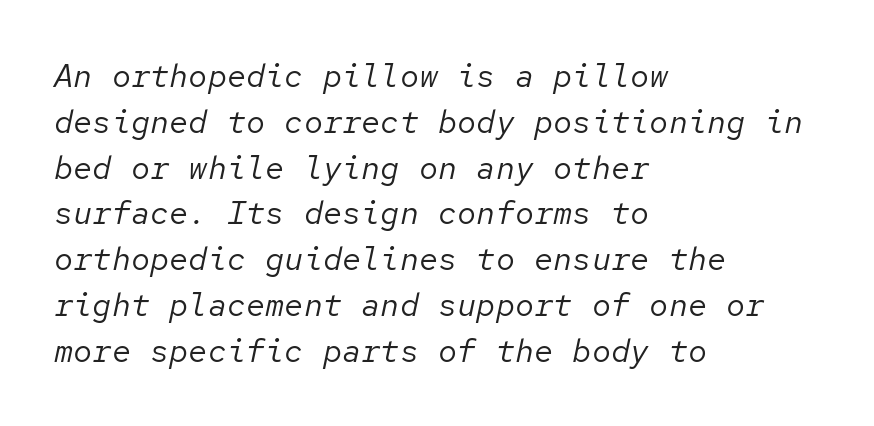
Q: Is the text bold? A: No.
Q: Is the text italic (slanted)? A: Yes, it leans right by about 12 degrees.
Q: Is the text underlined? A: No.
Q: How is the paragraph aligned? A: Left-aligned.
Q: Is the spacing between letters normal or unusually wide? A: Normal.
Q: Is the spacing between lines tight, normal or loose? A: Normal.
Q: Width (condensed, normal, or wide)? A: Normal.
Q: Stroke contrast? A: Low.
Q: x-height? A: Medium.
Q: Monospaced? A: Yes.
